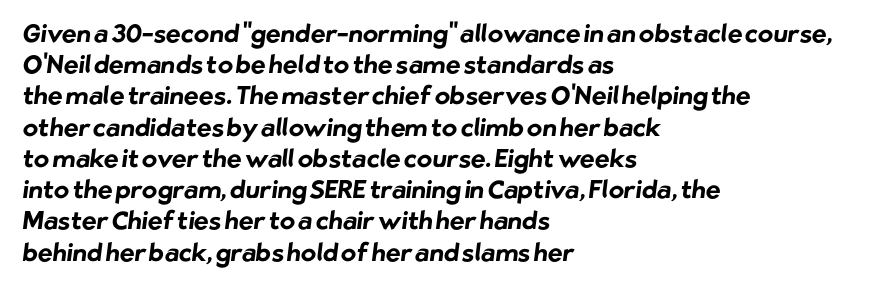
Horizontal alignment here is leftward, the default for most running prose. Rows of type keep a routine distance in the vertical direction. Bare-footed words on every line. Nothing unusual about the tracking: characters are spaced as the font intends.
